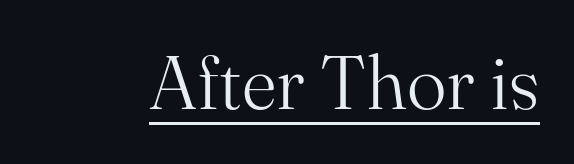
To sum up the face: it has serifs. The glyphs are accompanied by a horizontal stroke just below them. The face used here is proportionally spaced, like ordinary book or web type. Honestly, the letter spacing is just normal — you wouldn't notice it.
